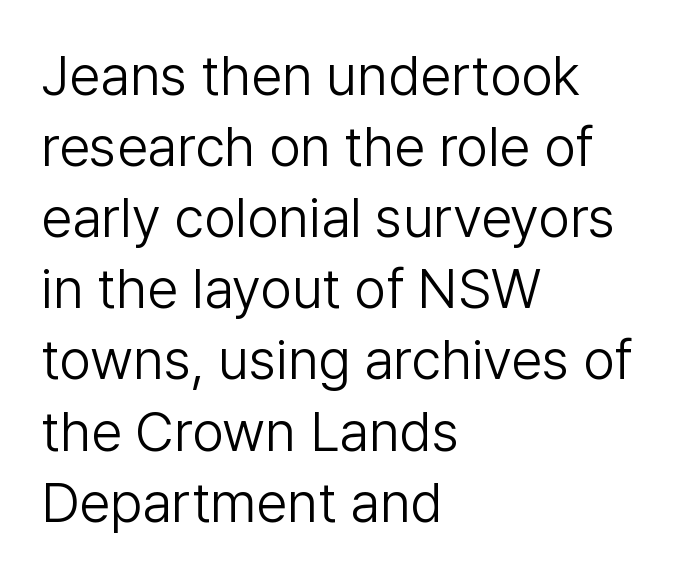
{"serif": "no", "italic": "no", "bold": "no", "weight": "light", "width": "normal", "stroke_contrast": "low", "x_height": "medium", "monospaced": "no", "underline": "no", "align": "left", "line_spacing": "normal", "line_spacing_ratio": 1.27, "letter_spacing": "normal", "letter_spacing_em": 0.0, "glyph_px": 56}
